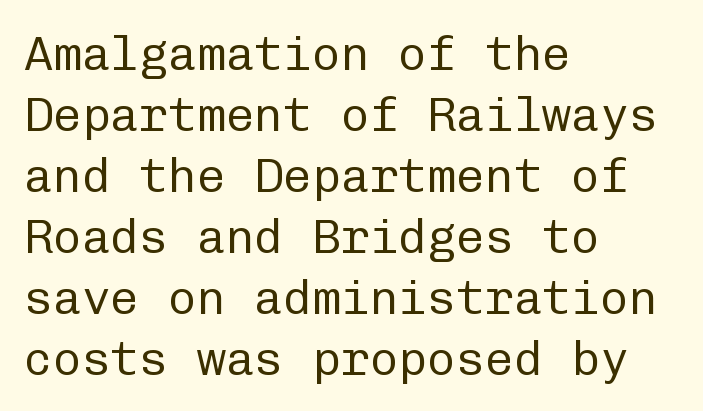
The image shows 48 px regular-weight sans-serif type, upright, monospaced; set left-aligned, normal line spacing (1.27x), normal letter spacing, not underlined; low stroke contrast and a medium x-height.
